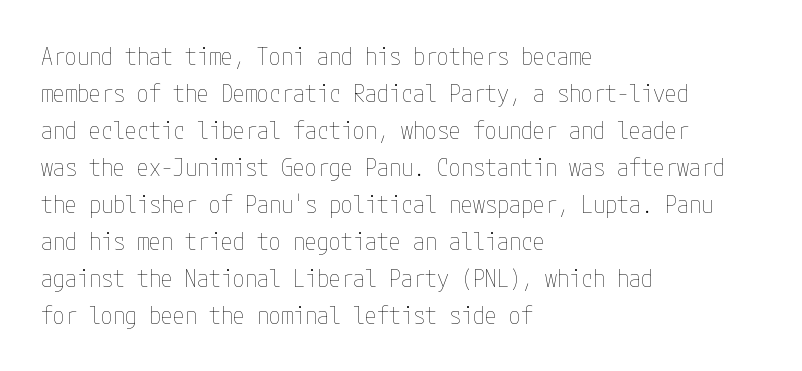
{"italic": "no", "bold": "no", "underline": "no", "align": "left", "line_spacing": "normal", "line_spacing_ratio": 1.54, "letter_spacing": "normal", "letter_spacing_em": 0.0, "glyph_px": 24}
